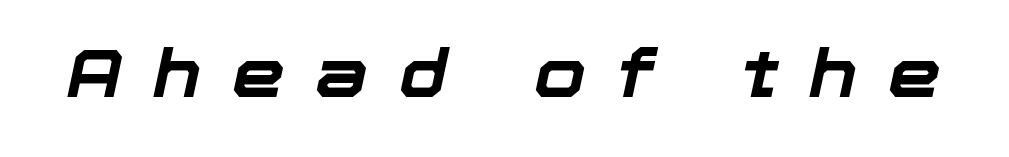
The image shows 67 px bold type, italic (leaning right); set unusually wide letter spacing (+0.46 em), not underlined; low stroke contrast and a medium x-height.
